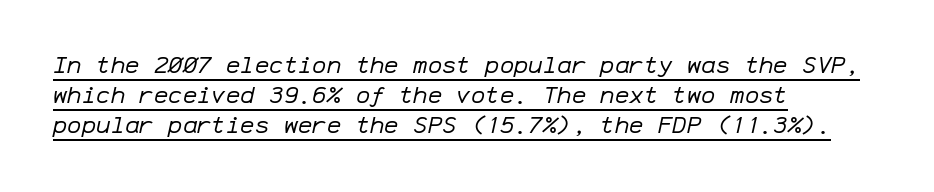
Q: Is the text bold? A: No.
Q: Is the text italic (slanted)? A: Yes, it leans right by about 12 degrees.
Q: Is the text underlined? A: Yes.
Q: How is the paragraph aligned? A: Left-aligned.
Q: Is the spacing between letters normal or unusually wide? A: Normal.
Q: Is the spacing between lines tight, normal or loose? A: Normal.
